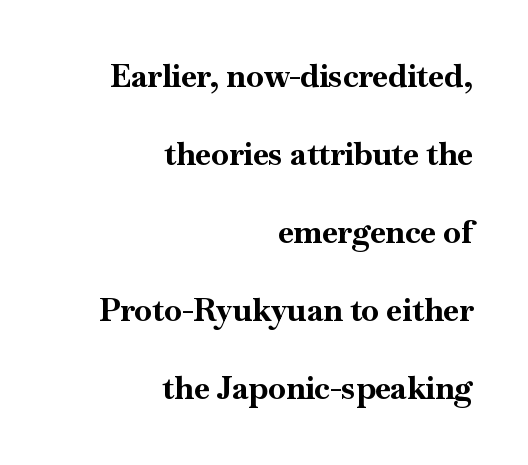
Q: Is the text bold? A: Yes.
Q: Is the text italic (slanted)? A: No, it is upright.
Q: Is the typeface a serif or a sans-serif typeface? A: Serif.
Q: Is the text underlined? A: No.
Q: How is the paragraph aligned? A: Right-aligned.
Q: Is the spacing between letters normal or unusually wide? A: Normal.
Q: Is the spacing between lines tight, normal or loose? A: Loose.
Q: Width (condensed, normal, or wide)? A: Normal.
Q: Stroke contrast? A: High.
Q: x-height? A: Small.
Q: Monospaced? A: No.
